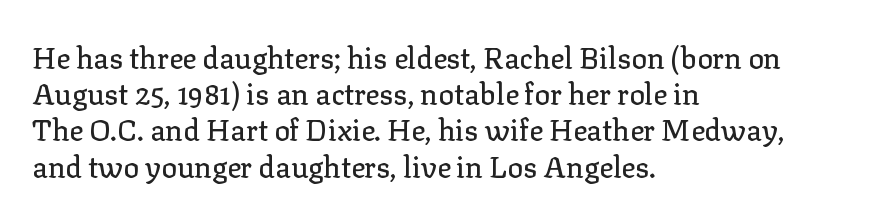
Q: Is the text italic (slanted)? A: No, it is upright.
Q: Is the typeface a serif or a sans-serif typeface? A: Serif.
Q: Is the text underlined? A: No.
Q: How is the paragraph aligned? A: Left-aligned.
Q: Is the spacing between letters normal or unusually wide? A: Normal.
Q: Is the spacing between lines tight, normal or loose? A: Normal.
Q: Width (condensed, normal, or wide)? A: Normal.
Q: Stroke contrast? A: Low.
Q: x-height? A: Medium.
Q: Monospaced? A: No.
